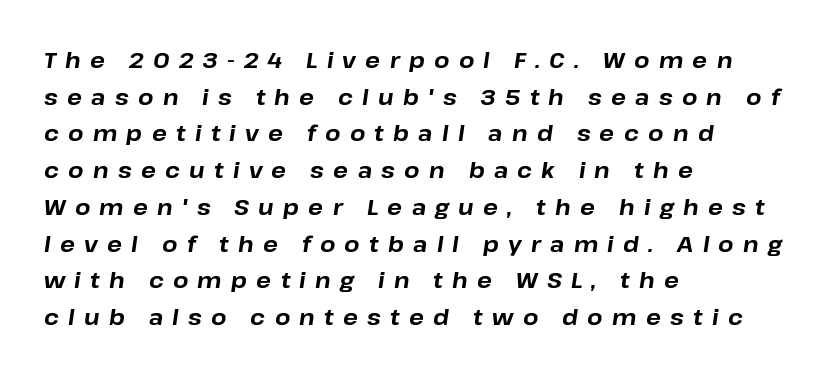
The glyphs are unaccompanied by any horizontal stroke below them. Italic: yes, the glyphs are oblique. I'd describe the lettering as bold — thick and assertive. You could only call the tracking loose — the letters float apart.
